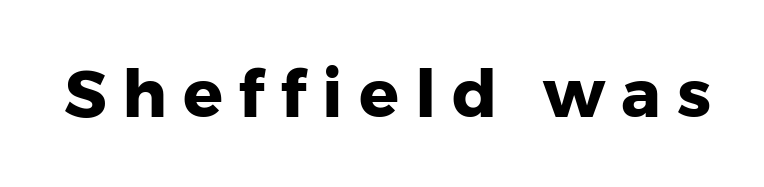
The image shows 66 px heavy sans-serif type, upright; set unusually wide letter spacing (+0.24 em), not underlined; low stroke contrast and a medium x-height.
